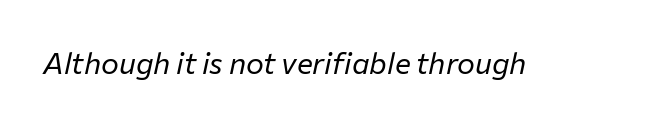
{"italic": "yes", "lean": "right", "slant_degrees": 12, "bold": "no", "weight": "regular", "width": "normal", "stroke_contrast": "low", "x_height": "medium", "monospaced": "no", "underline": "no", "letter_spacing": "normal", "letter_spacing_em": 0.0, "glyph_px": 30}
